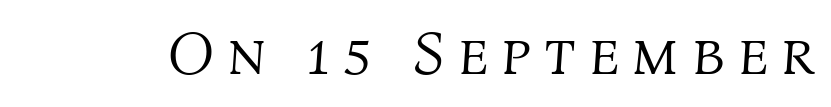
Q: Is the text bold? A: No.
Q: Is the text italic (slanted)? A: Yes, it leans right by about 4 degrees.
Q: Is the text underlined? A: No.
Q: Is the spacing between letters normal or unusually wide? A: Unusually wide.
Q: Width (condensed, normal, or wide)? A: Normal.
Q: Stroke contrast? A: Medium.
Q: x-height? A: Medium.
Q: Monospaced? A: No.
